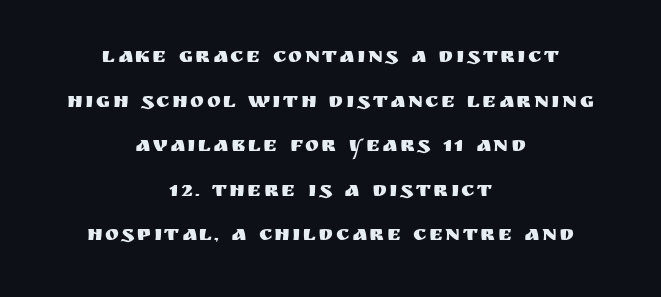
{"italic": "no", "underline": "no", "align": "center", "line_spacing": "loose", "line_spacing_ratio": 2.12, "glyph_px": 21}
